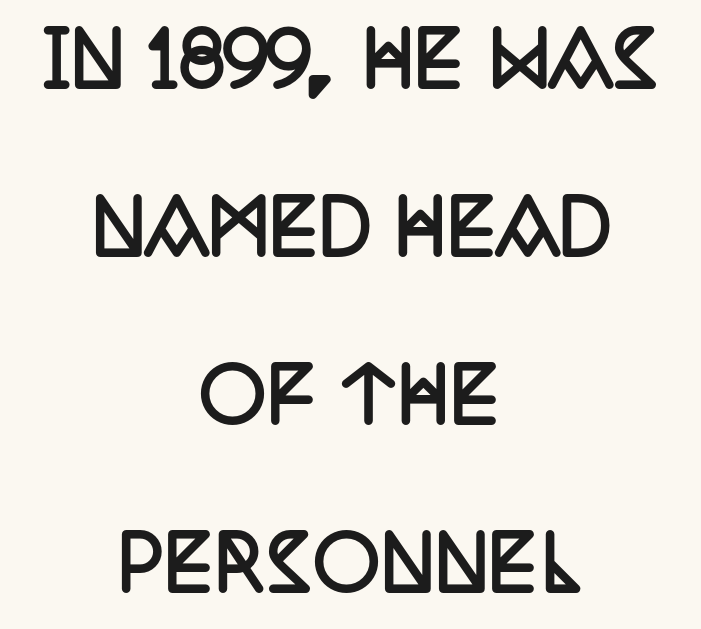
The image shows 74 px semibold, condensed serif type, upright; set centered, loose line spacing (2.27x), normal letter spacing, not underlined; low stroke contrast and a large x-height.
